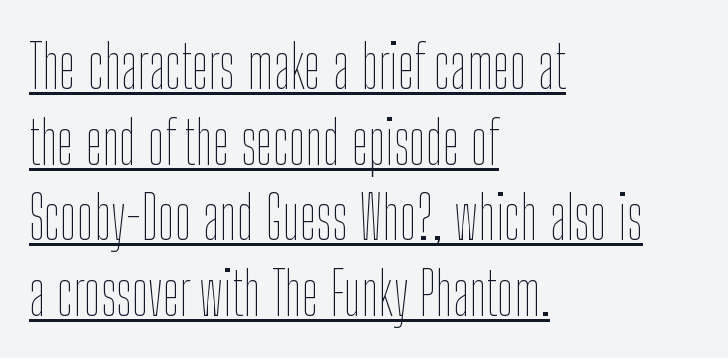
The image shows 60 px thin, condensed type, upright; set left-aligned, normal line spacing (1.26x), normal letter spacing, underlined; low stroke contrast and a medium x-height.
